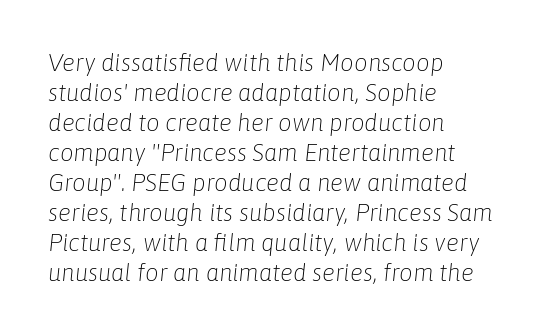
The leading is moderate, giving the passage an even texture. Words float on clear page, feet unadorned. The letters look calm and open, with moderate or lighter stems. Designer's note — italics engaged. Horizontally, the lines are justified to the leading edge only.
